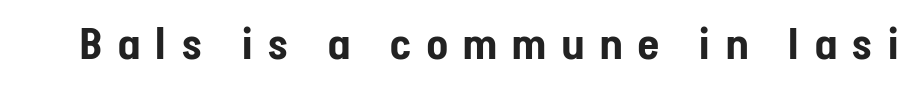
This sample uses an upright cut, with every glyph sitting square on the baseline. Nope, no serifs anywhere on these letters. Between one letter and the next there's a generous, obvious gap. These lines are rendered in a variable-pitch font.
